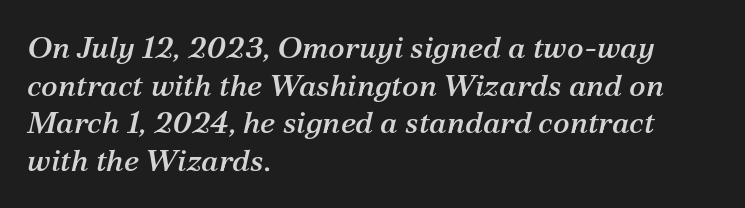
{"serif": "yes", "italic": "yes", "lean": "right", "slant_degrees": 12, "width": "normal", "stroke_contrast": "medium", "x_height": "medium", "monospaced": "no", "underline": "no", "align": "left", "line_spacing_ratio": 1.21, "letter_spacing": "normal", "letter_spacing_em": 0.0, "glyph_px": 31}
